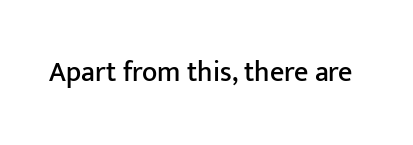
Tracking here is standard; glyphs follow each other at the usual distance. You can tell it's not italic because the verticals are truly vertical. Typographically, this falls in the sans-serif category. The letters advance in unequal steps, a hallmark of proportional type. No word sits above an underline.
